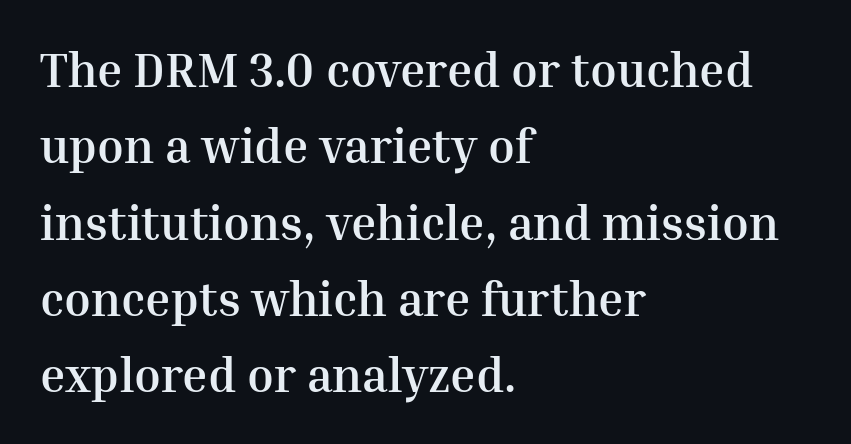
Q: Is the text bold? A: Yes.
Q: Is the text italic (slanted)? A: No, it is upright.
Q: Is the typeface a serif or a sans-serif typeface? A: Serif.
Q: Is the text underlined? A: No.
Q: How is the paragraph aligned? A: Left-aligned.
Q: Is the spacing between letters normal or unusually wide? A: Normal.
Q: Is the spacing between lines tight, normal or loose? A: Normal.
Q: Width (condensed, normal, or wide)? A: Normal.
Q: Stroke contrast? A: Medium.
Q: x-height? A: Medium.
Q: Monospaced? A: No.
